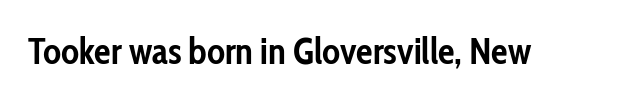
Q: Is the text bold? A: Yes.
Q: Is the text italic (slanted)? A: No, it is upright.
Q: Is the typeface a serif or a sans-serif typeface? A: Sans-serif.
Q: Is the text underlined? A: No.
Q: Is the spacing between letters normal or unusually wide? A: Normal.
Q: Width (condensed, normal, or wide)? A: Condensed.
Q: Stroke contrast? A: Low.
Q: x-height? A: Medium.
Q: Monospaced? A: No.
